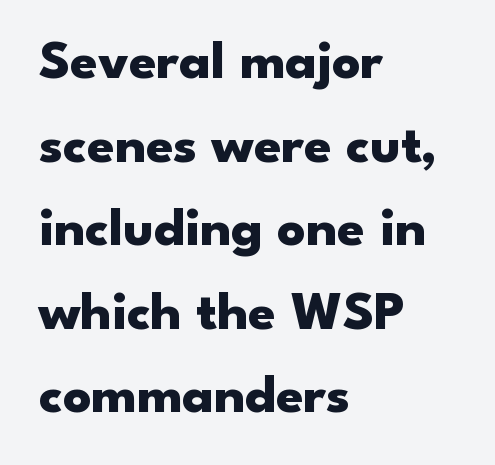
Designer's note — italics off, roman on. Horizontal alignment here is leftward, the default for most running prose. Chunky letters — that's bold for sure. Observe the absence of serifs on each vertical stroke in this sample. The passage shown stacks its lines at a standard gap.
